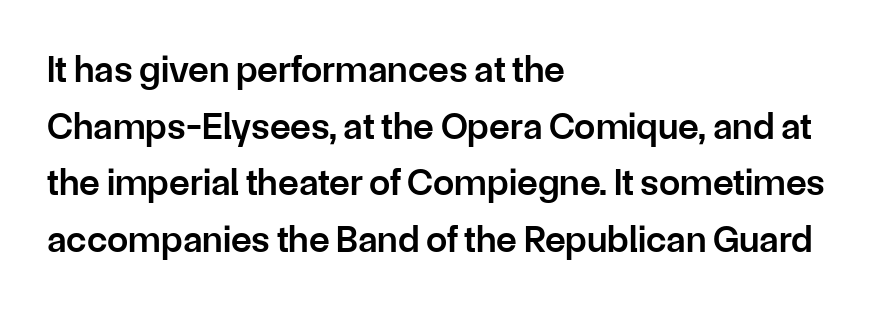
{"serif": "no", "italic": "no", "bold": "semi", "weight": "semibold", "width": "normal", "stroke_contrast": "low", "x_height": "medium", "monospaced": "no", "underline": "no", "align": "left", "line_spacing": "normal", "line_spacing_ratio": 1.49, "letter_spacing": "normal", "letter_spacing_em": 0.0, "glyph_px": 38}
